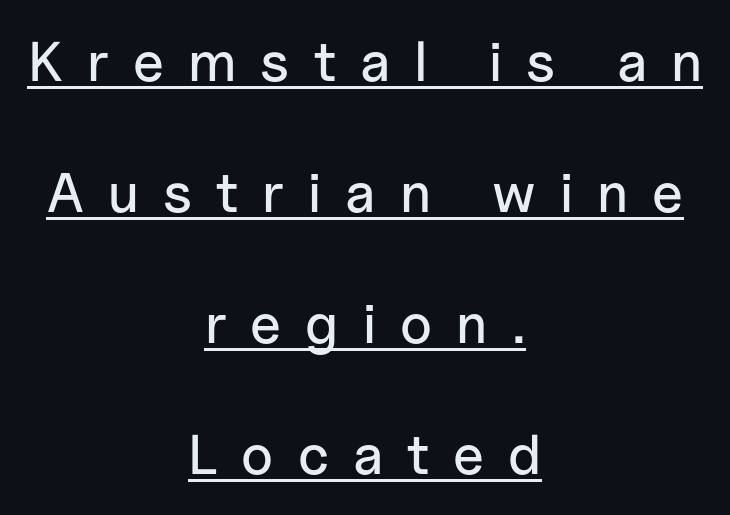
{"serif": "no", "italic": "no", "width": "normal", "stroke_contrast": "low", "x_height": "medium", "monospaced": "no", "underline": "yes", "align": "center", "line_spacing": "loose", "line_spacing_ratio": 2.34, "letter_spacing": "wide", "letter_spacing_em": 0.43, "glyph_px": 56}
